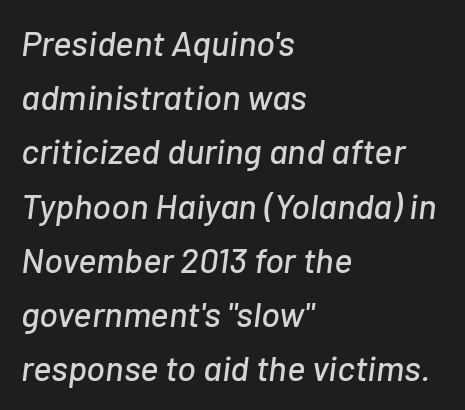
Evenly set lines give the paragraph a standard silhouette. The face used here is proportionally spaced, like ordinary book or web type. Quick note: italic. Every row of glyphs begins at an identical x-position on the left. The rendering keeps characters at their native spacing. Check under the words: just untouched page.
